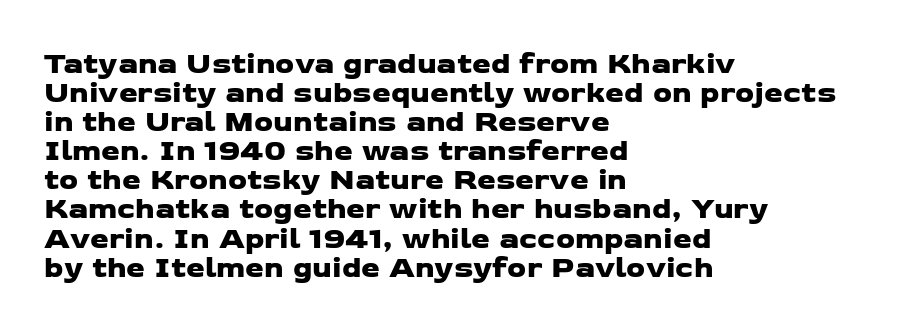
Bare-footed words on every line. This sample has the flowing, uneven cadence of proportional lettering. The leading is snug, giving the passage a crowded texture. Inter-character spacing is left at the font's built-in metrics.
